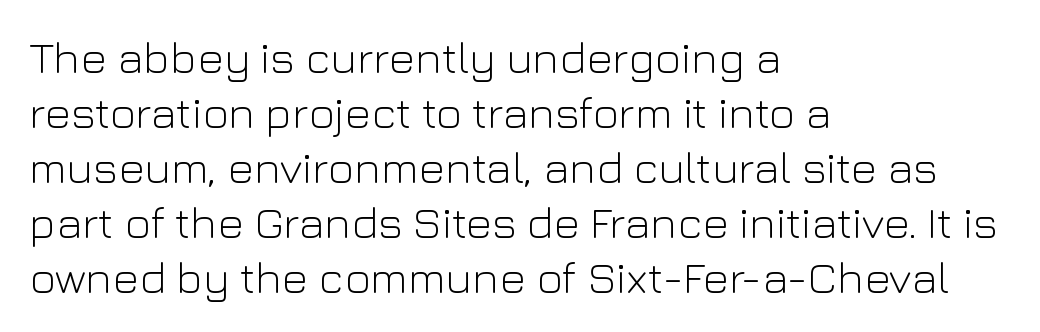
Q: Is the text bold? A: No.
Q: Is the text italic (slanted)? A: No, it is upright.
Q: Is the typeface a serif or a sans-serif typeface? A: Sans-serif.
Q: Is the text underlined? A: No.
Q: How is the paragraph aligned? A: Left-aligned.
Q: Is the spacing between letters normal or unusually wide? A: Normal.
Q: Width (condensed, normal, or wide)? A: Normal.
Q: Stroke contrast? A: Low.
Q: x-height? A: Medium.
Q: Monospaced? A: No.
